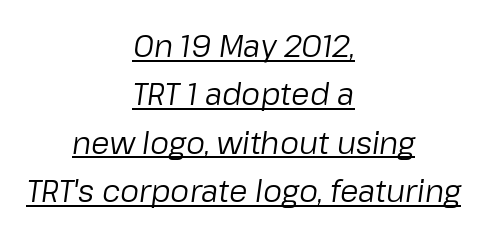
{"italic": "yes", "lean": "right", "slant_degrees": 8, "bold": "no", "weight": "regular", "width": "normal", "stroke_contrast": "low", "x_height": "medium", "monospaced": "no", "underline": "yes", "align": "center", "line_spacing": "normal", "line_spacing_ratio": 1.61, "letter_spacing": "normal", "letter_spacing_em": 0.0, "glyph_px": 30}
